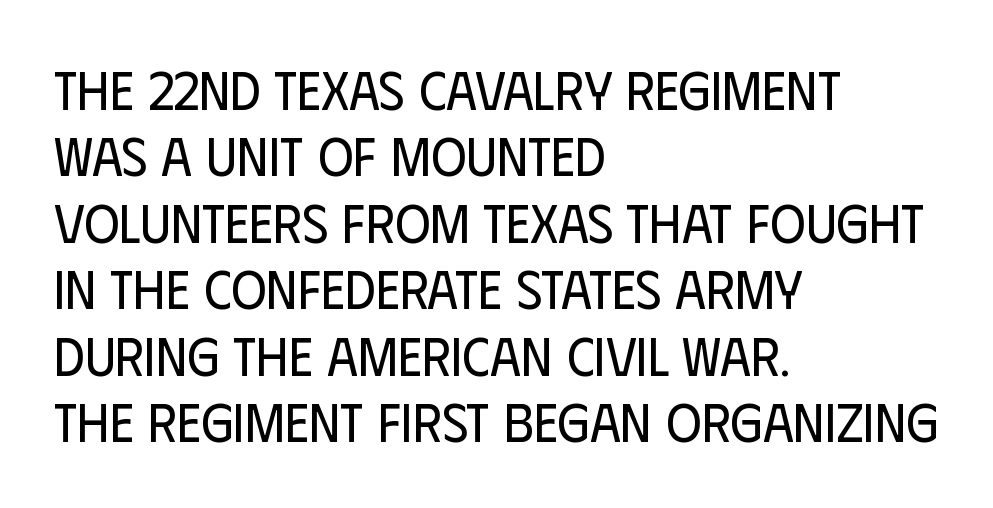
{"serif": "no", "italic": "no", "bold": "no", "weight": "regular", "width": "condensed", "stroke_contrast": "low", "x_height": "large", "monospaced": "no", "underline": "no", "align": "left", "line_spacing_ratio": 1.23, "letter_spacing": "normal", "letter_spacing_em": 0.0, "glyph_px": 54}
